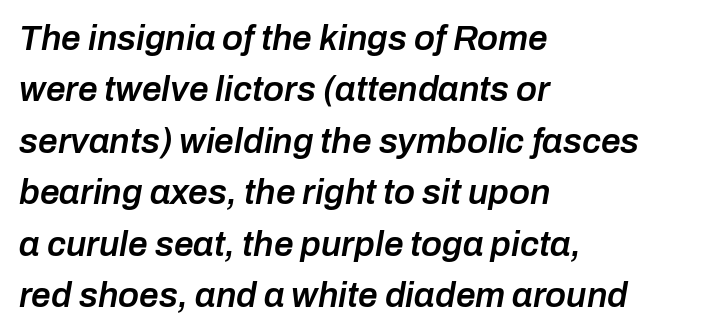
Q: Is the text bold? A: Semi-bold.
Q: Is the text italic (slanted)? A: Yes, it leans right by about 10 degrees.
Q: Is the text underlined? A: No.
Q: How is the paragraph aligned? A: Left-aligned.
Q: Is the spacing between letters normal or unusually wide? A: Normal.
Q: Is the spacing between lines tight, normal or loose? A: Normal.
Q: Width (condensed, normal, or wide)? A: Normal.
Q: Stroke contrast? A: Low.
Q: x-height? A: Medium.
Q: Monospaced? A: No.
